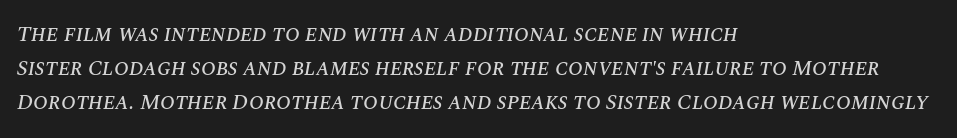
Vertical spacing — default. The zone under the glyphs is completely vacant. Nobody touched the tracking dial on this one. Italic? Definitely — the glyphs are oblique. The rendering anchors every line to the left-hand side.
